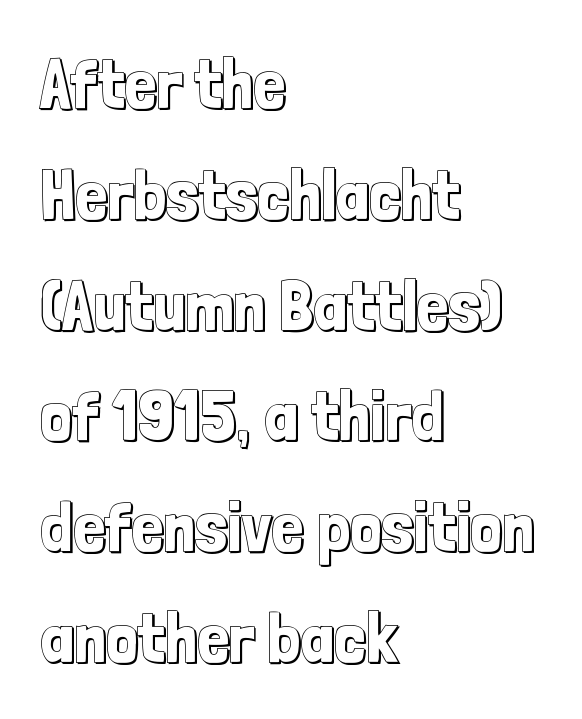
Unmarked baselines from the first word to the last. Rows of type keep a routine distance in the vertical direction. Is the letter spacing exaggerated? No — it looks like the ordinary default. The paragraph has a hard left edge and a soft right edge.
